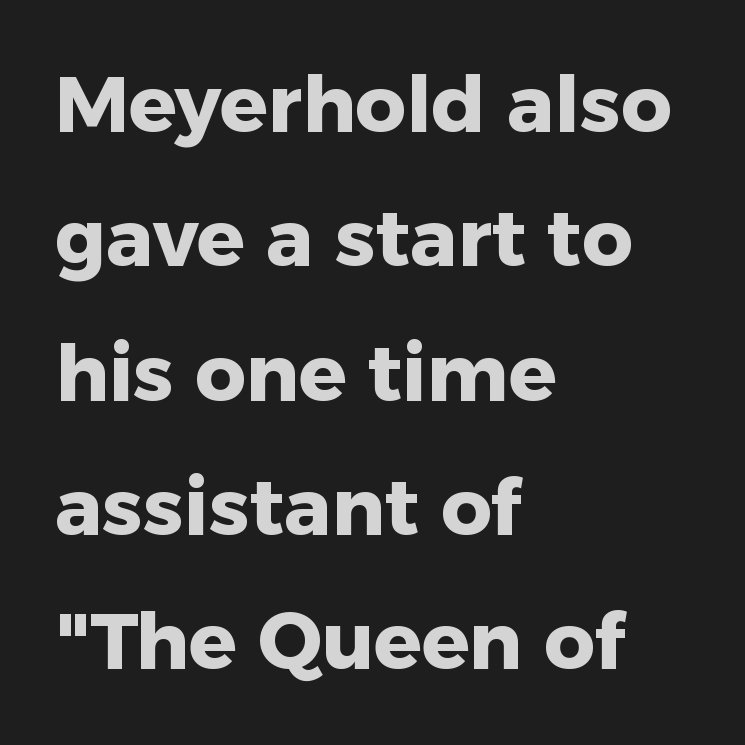
{"serif": "no", "italic": "no", "bold": "yes", "weight": "heavy", "width": "normal", "stroke_contrast": "low", "x_height": "medium", "monospaced": "no", "underline": "no", "align": "left", "line_spacing": "normal", "line_spacing_ratio": 1.7, "letter_spacing": "normal", "letter_spacing_em": 0.0, "glyph_px": 79}
